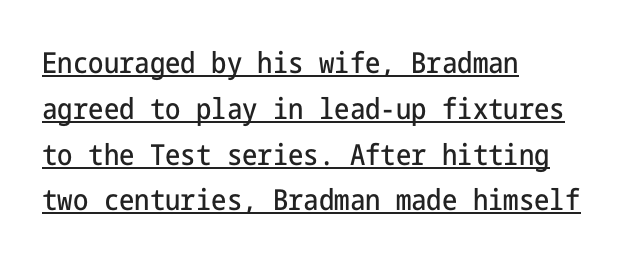
The paragraph shown leans on its left margin. Stroke terminals: plain, sans-serif. Tracking value appears to be zero — textbook default spacing. Somebody hit Ctrl+U on this one — the words are underlined.
